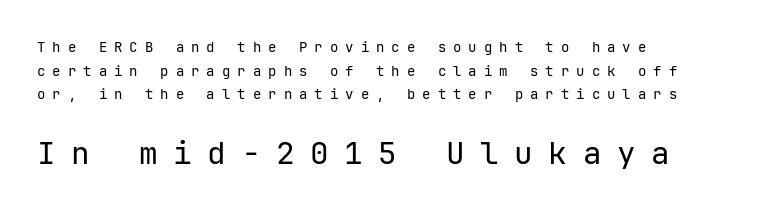
{"serif": "no", "italic": "no", "bold": "no", "weight": "regular", "width": "normal", "stroke_contrast": "low", "x_height": "medium", "monospaced": "yes", "underline": "no", "align": "left", "line_spacing": "normal", "line_spacing_ratio": 1.68, "letter_spacing": "wide", "letter_spacing_em": 0.5, "larger_block": "second", "size_ratio": 2.21, "glyph_px": 31}
